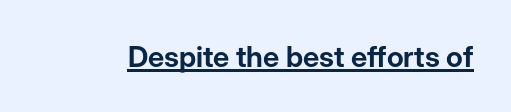
Q: Is the text italic (slanted)? A: No, it is upright.
Q: Is the typeface a serif or a sans-serif typeface? A: Sans-serif.
Q: Is the text underlined? A: Yes.
Q: Is the spacing between letters normal or unusually wide? A: Normal.
Q: Width (condensed, normal, or wide)? A: Normal.
Q: Stroke contrast? A: Low.
Q: x-height? A: Medium.
Q: Monospaced? A: No.
